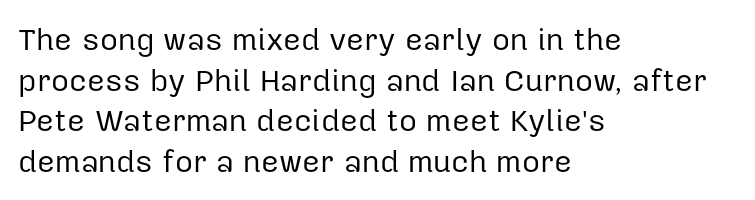
{"serif": "no", "italic": "no", "bold": "no", "weight": "regular", "width": "normal", "stroke_contrast": "low", "x_height": "medium", "monospaced": "no", "underline": "no", "align": "left", "line_spacing": "normal", "line_spacing_ratio": 1.31, "letter_spacing": "normal", "letter_spacing_em": 0.0, "glyph_px": 31}
